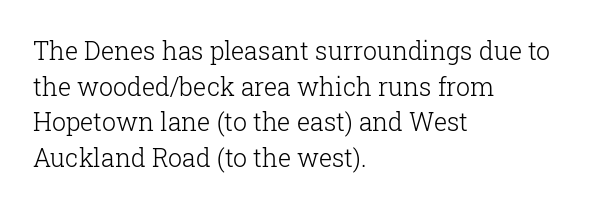
The image shows 25 px text type, upright; set left-aligned, normal line spacing (1.43x), normal letter spacing, not underlined.
